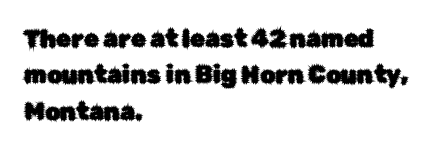
{"italic": "no", "underline": "no", "align": "left", "line_spacing": "normal", "line_spacing_ratio": 1.52, "letter_spacing": "normal", "letter_spacing_em": 0.0, "glyph_px": 24}
